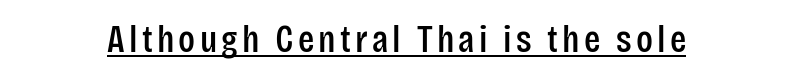
Font category for this specimen: sans-serif. Emphasis is given by a line drawn under the lettering. Is there any slant? The stems are plumb. The passage shown is typed in a proportional face where columns would drift.
